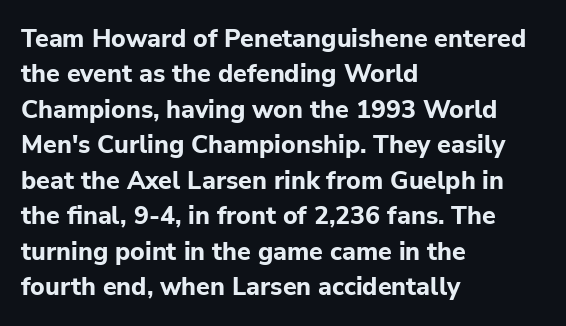
Q: Is the text bold? A: Yes.
Q: Is the text italic (slanted)? A: No, it is upright.
Q: Is the text underlined? A: No.
Q: How is the paragraph aligned? A: Left-aligned.
Q: Is the spacing between letters normal or unusually wide? A: Normal.
Q: Is the spacing between lines tight, normal or loose? A: Normal.
